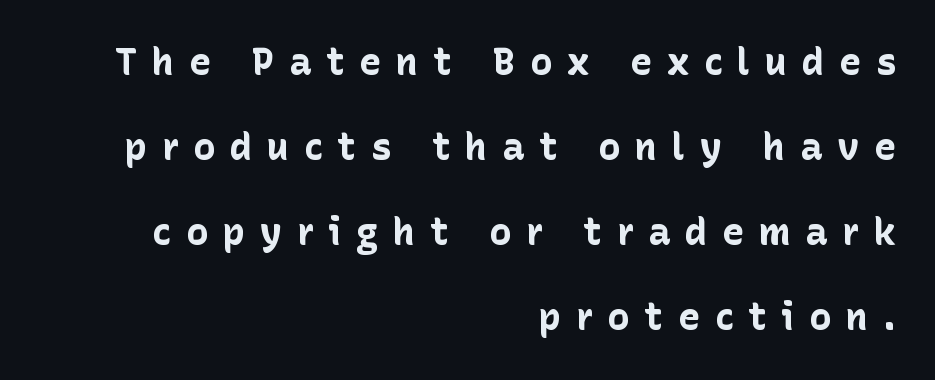
{"serif": "no", "italic": "no", "bold": "yes", "weight": "bold", "width": "normal", "stroke_contrast": "low", "x_height": "medium", "monospaced": "no", "underline": "no", "align": "right", "line_spacing": "loose", "line_spacing_ratio": 2.3, "letter_spacing": "wide", "letter_spacing_em": 0.4, "glyph_px": 37}
